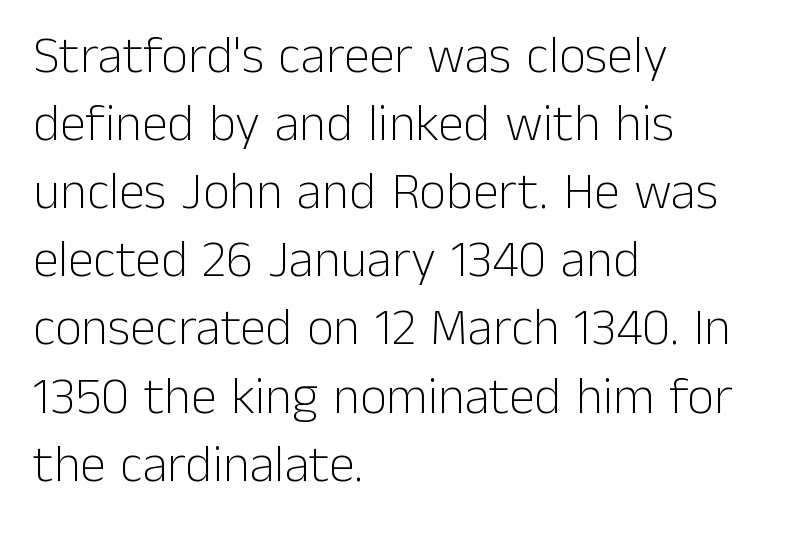
The space between consecutive lines is moderate. Does the type have serifs? No, each stem ends abruptly. Only glyphs here, with clear space below each row. What stands out about the letter spacing? Nothing — it is the standard amount. The strokes are not fattened; the text isn't bold. Quick note: not italic, upright.
